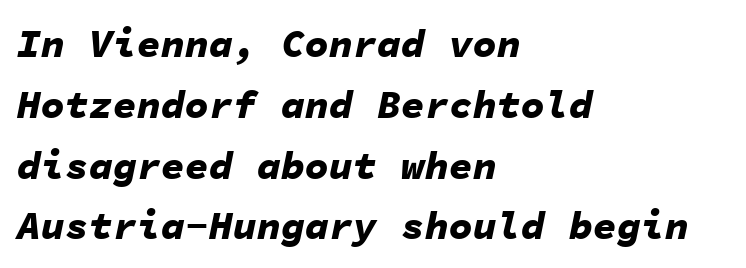
{"italic": "yes", "lean": "right", "slant_degrees": 11, "bold": "yes", "weight": "bold", "width": "normal", "stroke_contrast": "low", "x_height": "medium", "monospaced": "yes", "underline": "no", "align": "left", "line_spacing": "normal", "line_spacing_ratio": 1.52, "letter_spacing": "normal", "letter_spacing_em": 0.0, "glyph_px": 40}
